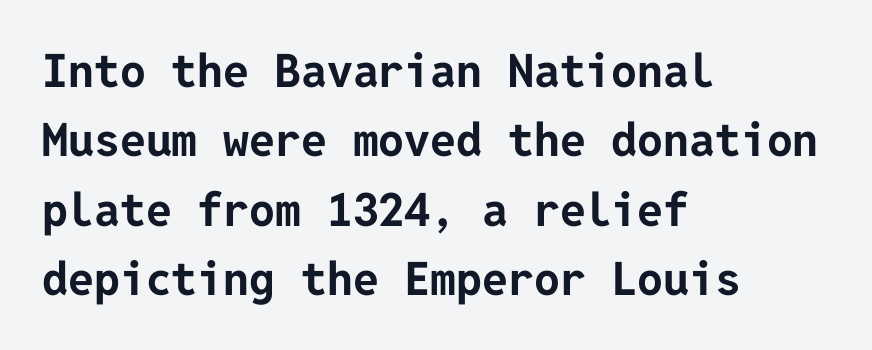
The image shows 46 px bold sans-serif type, upright; set left-aligned, normal line spacing (1.51x), normal letter spacing, not underlined; low stroke contrast and a medium x-height.
